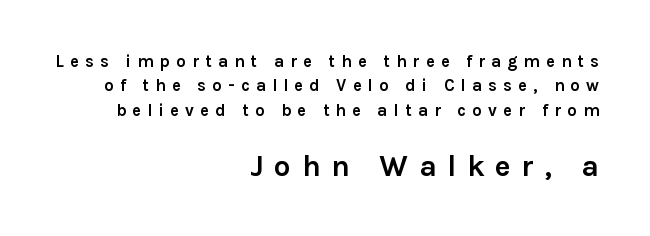
The image shows 30 px semibold sans-serif type, upright; set right-aligned, normal line spacing (1.44x), unusually wide letter spacing (+0.36 em), not underlined; the second (bottom) block is 1.76x larger; a medium x-height.
